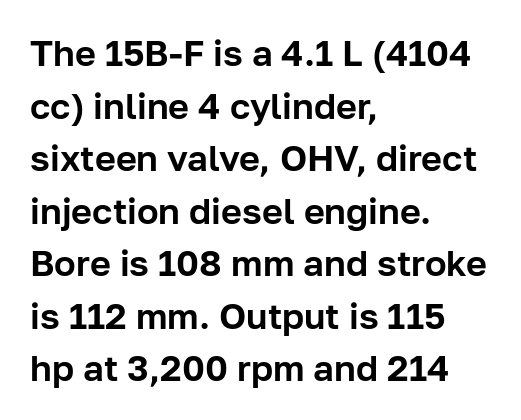
{"serif": "no", "italic": "no", "width": "normal", "stroke_contrast": "low", "x_height": "medium", "monospaced": "no", "underline": "no", "align": "left", "line_spacing": "normal", "line_spacing_ratio": 1.46, "letter_spacing": "normal", "letter_spacing_em": 0.0, "glyph_px": 36}
